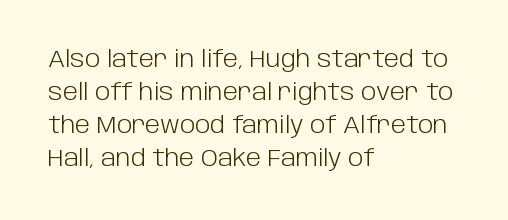
Q: Is the text bold? A: No.
Q: Is the text italic (slanted)? A: No, it is upright.
Q: Is the text underlined? A: No.
Q: How is the paragraph aligned? A: Left-aligned.
Q: Is the spacing between letters normal or unusually wide? A: Normal.
Q: Is the spacing between lines tight, normal or loose? A: Normal.
